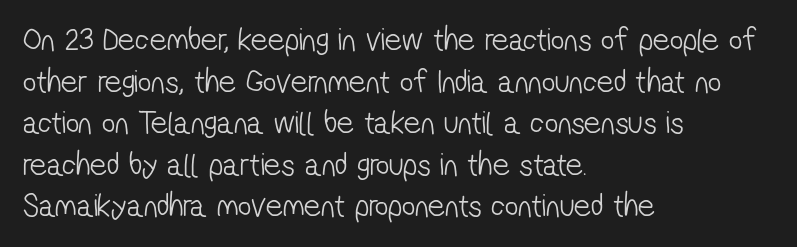
The image shows 33 px light, condensed sans-serif type; set left-aligned, normal line spacing (1.26x), normal letter spacing, not underlined; low stroke contrast and a medium x-height.
